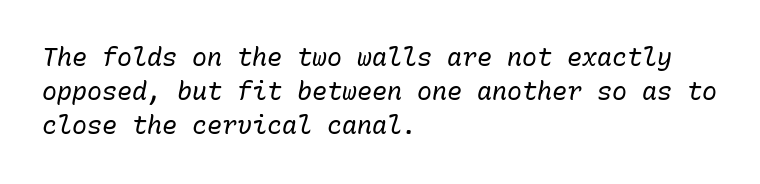
Vertical stems look standard width or narrower in stroke. Does the copy run flush right? No — it runs flush left. If you drew a line through each stem, it would be angled. Clear beneath every line of the passage. Leading: standard. Inter-character spacing is left at the font's built-in metrics.
